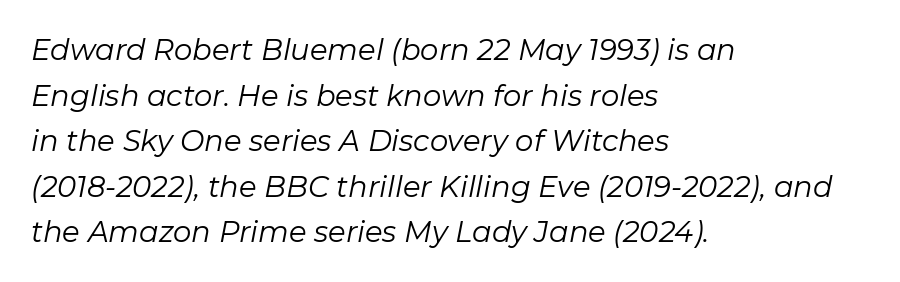
The passage shown is typed in a proportional face where columns would drift. The glyphs are unaccompanied by any horizontal stroke below them. This sample uses plain, unmodified letter spacing. Teacher's note: observe the even left margin — that is flush-left alignment. Weight: in the light-to-regular range. Rows of type keep a routine distance in the vertical direction.
